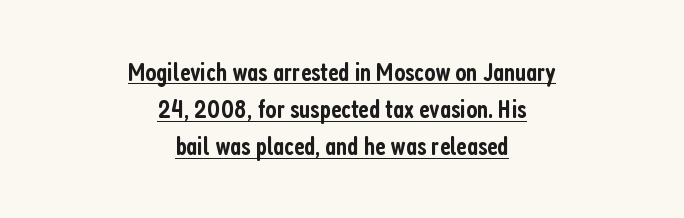
The image shows 26 px text type, upright; set centered, normal line spacing (1.43x), normal letter spacing, underlined.
